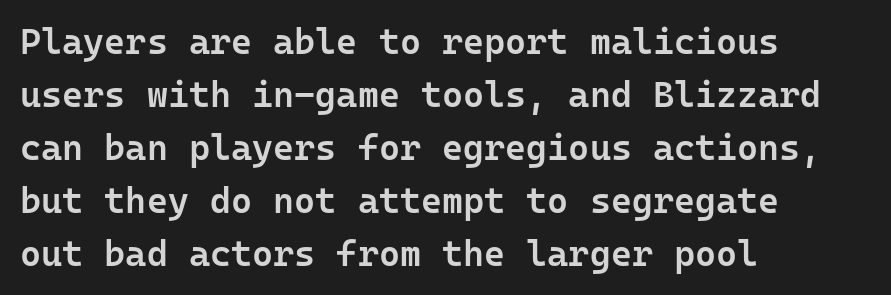
Q: Is the text bold? A: Semi-bold.
Q: Is the text italic (slanted)? A: No, it is upright.
Q: Is the typeface a serif or a sans-serif typeface? A: Sans-serif.
Q: Is the text underlined? A: No.
Q: How is the paragraph aligned? A: Left-aligned.
Q: Is the spacing between letters normal or unusually wide? A: Normal.
Q: Is the spacing between lines tight, normal or loose? A: Normal.
Q: Width (condensed, normal, or wide)? A: Normal.
Q: Stroke contrast? A: Low.
Q: x-height? A: Medium.
Q: Monospaced? A: Yes.
